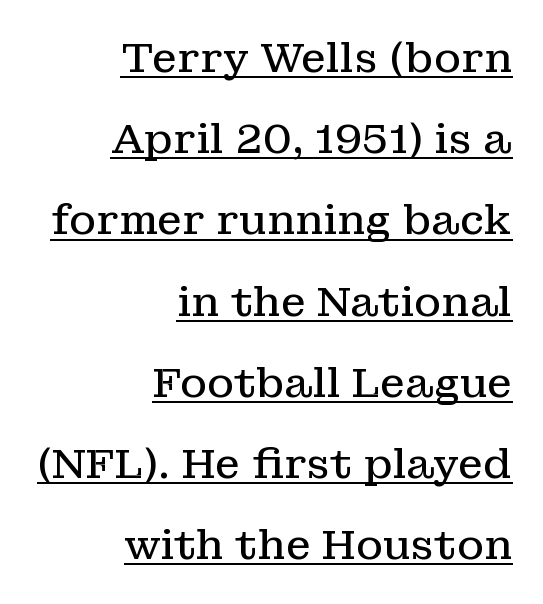
The specimen includes a rule beneath the text block's lines. The setting favours the right margin, as signatures and pull-quotes sometimes do. You could fit nearly another row in the gap between these rows. The typesetting does not lean heavy: it is not bold.
